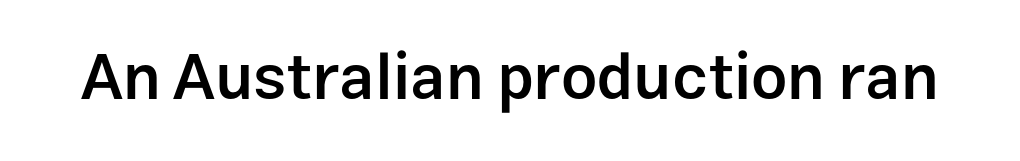
Q: Is the text bold? A: Semi-bold.
Q: Is the text italic (slanted)? A: No, it is upright.
Q: Is the typeface a serif or a sans-serif typeface? A: Sans-serif.
Q: Is the text underlined? A: No.
Q: Is the spacing between letters normal or unusually wide? A: Normal.
Q: Width (condensed, normal, or wide)? A: Normal.
Q: Stroke contrast? A: Low.
Q: x-height? A: Medium.
Q: Monospaced? A: No.
